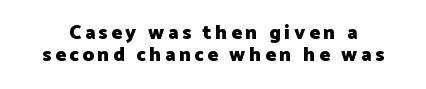
{"italic": "no", "bold": "yes", "underline": "no", "line_spacing": "tight", "line_spacing_ratio": 1.09, "glyph_px": 20}
